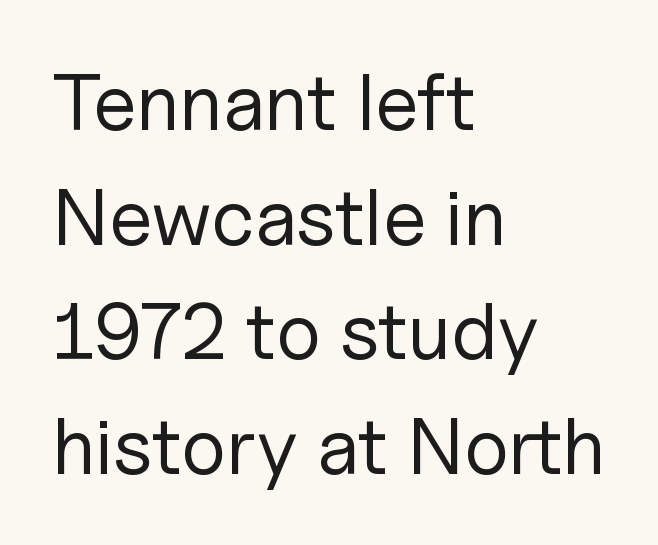
Q: Is the text bold? A: No.
Q: Is the text italic (slanted)? A: No, it is upright.
Q: Is the typeface a serif or a sans-serif typeface? A: Sans-serif.
Q: Is the text underlined? A: No.
Q: How is the paragraph aligned? A: Left-aligned.
Q: Is the spacing between letters normal or unusually wide? A: Normal.
Q: Is the spacing between lines tight, normal or loose? A: Normal.
Q: Width (condensed, normal, or wide)? A: Normal.
Q: Stroke contrast? A: Low.
Q: x-height? A: Medium.
Q: Monospaced? A: No.
